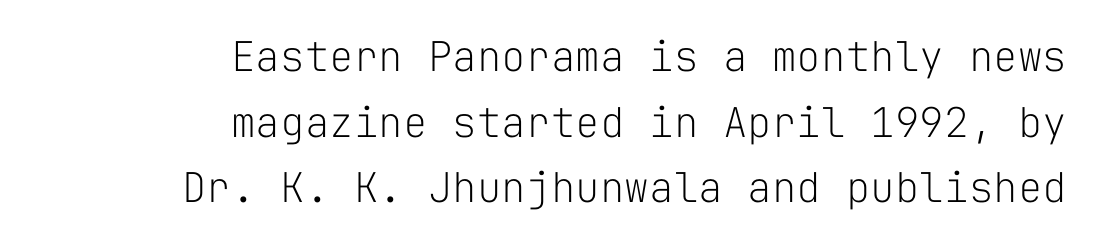
{"serif": "no", "italic": "no", "bold": "no", "weight": "light", "width": "normal", "stroke_contrast": "low", "x_height": "medium", "monospaced": "yes", "underline": "no", "align": "right", "line_spacing": "normal", "line_spacing_ratio": 1.6, "letter_spacing": "normal", "letter_spacing_em": 0.0, "glyph_px": 41}
